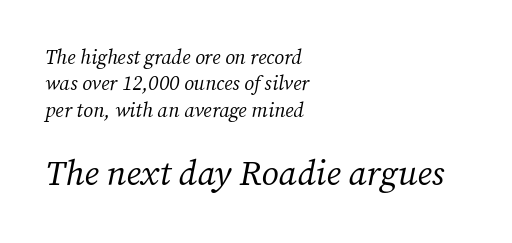
These lines were composed using italics. The passage shown is typed in a proportional face where columns would drift. Observe the serifs anchoring each vertical stroke in this sample. Baseline-to-baseline distance is the conventional proportion of letter height.
